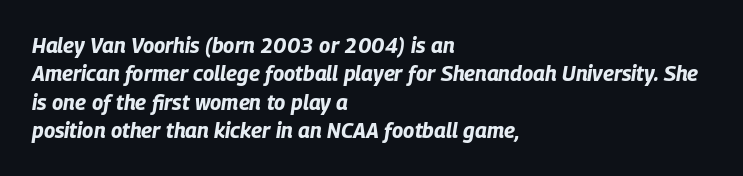
{"italic": "yes", "lean": "right", "slant_degrees": 9, "bold": "yes", "underline": "no", "align": "left", "line_spacing": "normal", "line_spacing_ratio": 1.35, "letter_spacing": "normal", "letter_spacing_em": 0.0, "glyph_px": 21}
